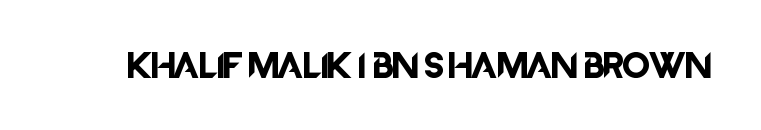
The image shows 27 px text type, upright; set normal letter spacing, not underlined.
